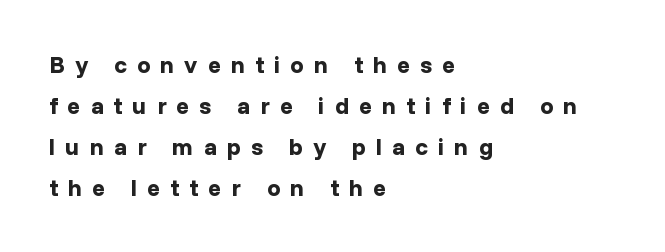
{"italic": "no", "bold": "yes", "underline": "no", "align": "left", "line_spacing_ratio": 1.71, "letter_spacing": "wide", "letter_spacing_em": 0.42, "glyph_px": 24}
